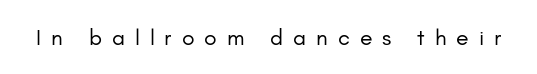
The image shows 23 px text type, upright; set unusually wide letter spacing (+0.43 em), not underlined.
